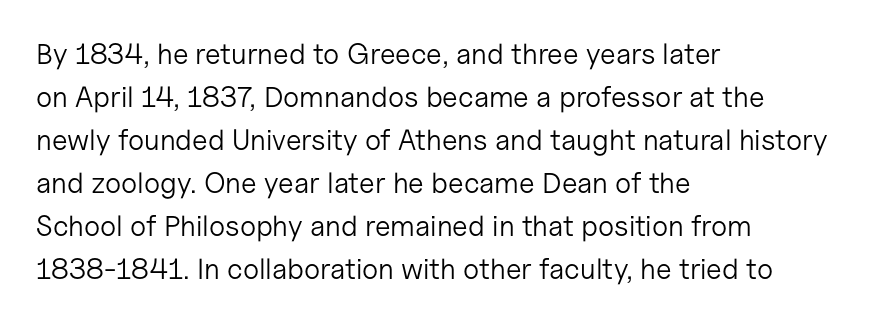
Q: Is the text bold? A: No.
Q: Is the text italic (slanted)? A: No, it is upright.
Q: Is the typeface a serif or a sans-serif typeface? A: Sans-serif.
Q: Is the text underlined? A: No.
Q: How is the paragraph aligned? A: Left-aligned.
Q: Is the spacing between letters normal or unusually wide? A: Normal.
Q: Is the spacing between lines tight, normal or loose? A: Normal.
Q: Width (condensed, normal, or wide)? A: Normal.
Q: Stroke contrast? A: Low.
Q: x-height? A: Medium.
Q: Monospaced? A: No.
